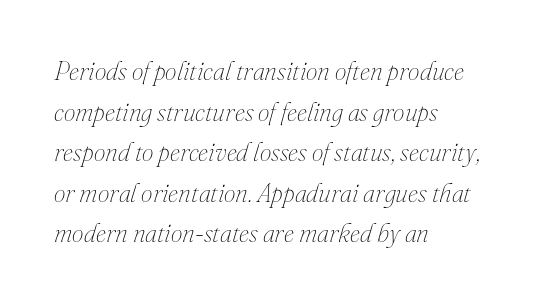
{"italic": "yes", "lean": "right", "slant_degrees": 16, "bold": "no", "underline": "no", "align": "left", "line_spacing": "normal", "line_spacing_ratio": 1.56, "letter_spacing": "normal", "letter_spacing_em": 0.0, "glyph_px": 26}
